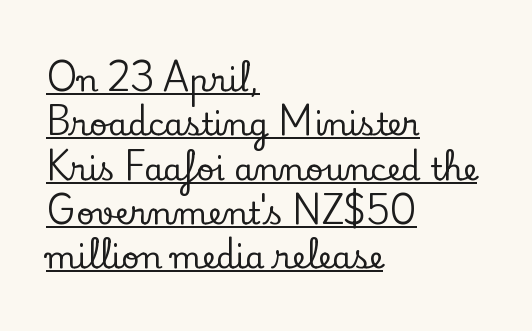
The image shows 31 px text type, upright; set left-aligned, normal line spacing (1.43x), normal letter spacing, underlined; low stroke contrast and a small x-height.
